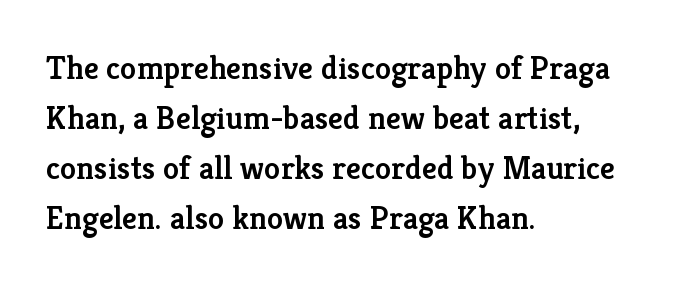
{"serif": "yes", "italic": "no", "bold": "semi", "weight": "semibold", "width": "normal", "stroke_contrast": "low", "x_height": "medium", "monospaced": "no", "underline": "no", "align": "left", "line_spacing": "normal", "line_spacing_ratio": 1.52, "letter_spacing": "normal", "letter_spacing_em": 0.0, "glyph_px": 33}
